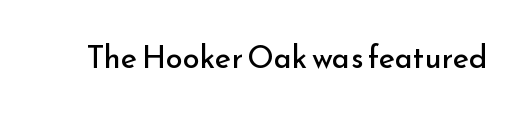
The image shows 31 px regular-weight sans-serif type, upright; set normal letter spacing, not underlined; low stroke contrast and a small x-height.
